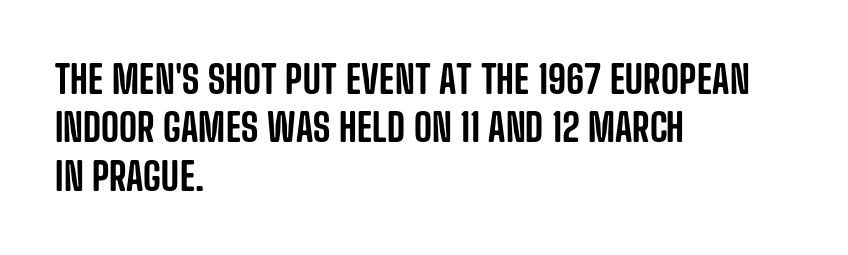
The image shows 39 px condensed sans-serif type, upright; set left-aligned, line spacing 1.24x, normal letter spacing, not underlined; low stroke contrast and a large x-height.
